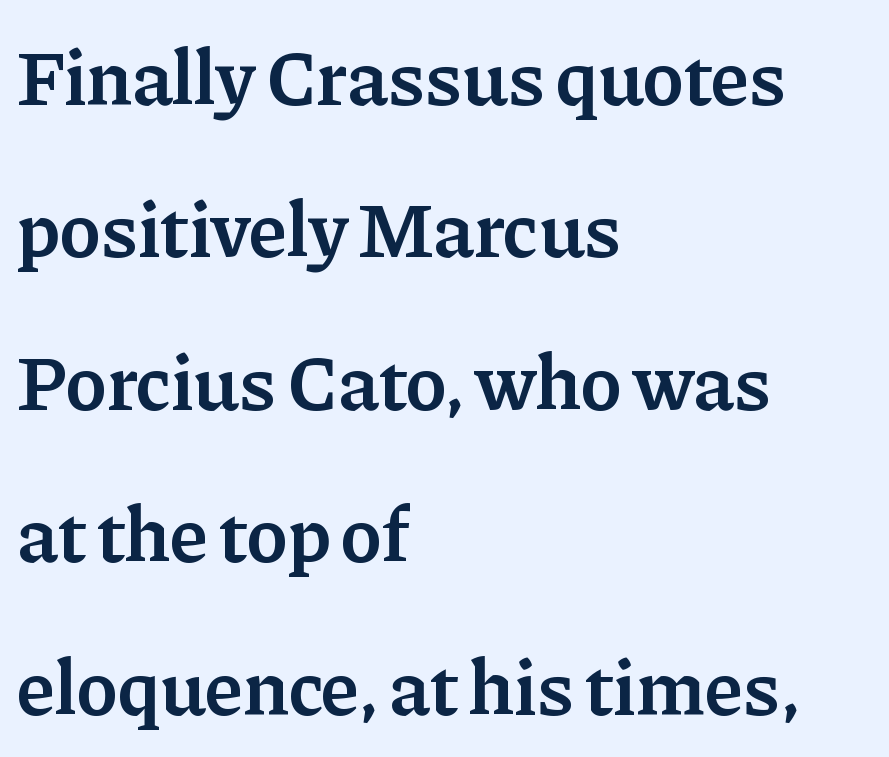
The image shows 79 px semibold serif type, upright; set left-aligned, loose line spacing (1.93x), normal letter spacing, not underlined; low stroke contrast and a medium x-height.
